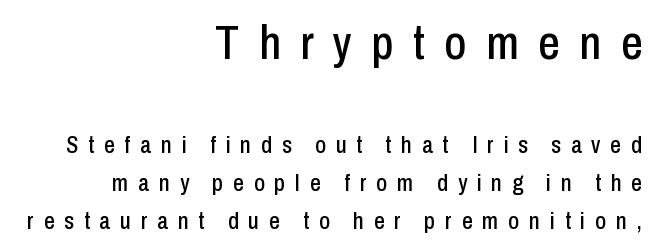
{"serif": "no", "italic": "no", "width": "condensed", "stroke_contrast": "low", "x_height": "medium", "monospaced": "no", "underline": "no", "align": "right", "line_spacing": "normal", "line_spacing_ratio": 1.59, "letter_spacing": "wide", "letter_spacing_em": 0.41, "larger_block": "first", "size_ratio": 2.0, "glyph_px": 48}
